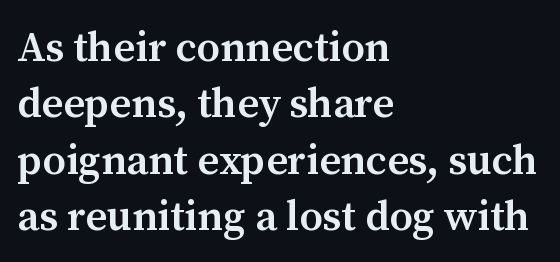
The image shows 42 px semibold serif type, upright; set left-aligned, normal line spacing (1.34x), normal letter spacing, not underlined; medium stroke contrast and a medium x-height.
